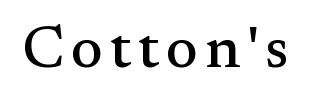
{"serif": "yes", "italic": "no", "width": "normal", "stroke_contrast": "medium", "x_height": "small", "monospaced": "no", "underline": "no", "glyph_px": 60}
